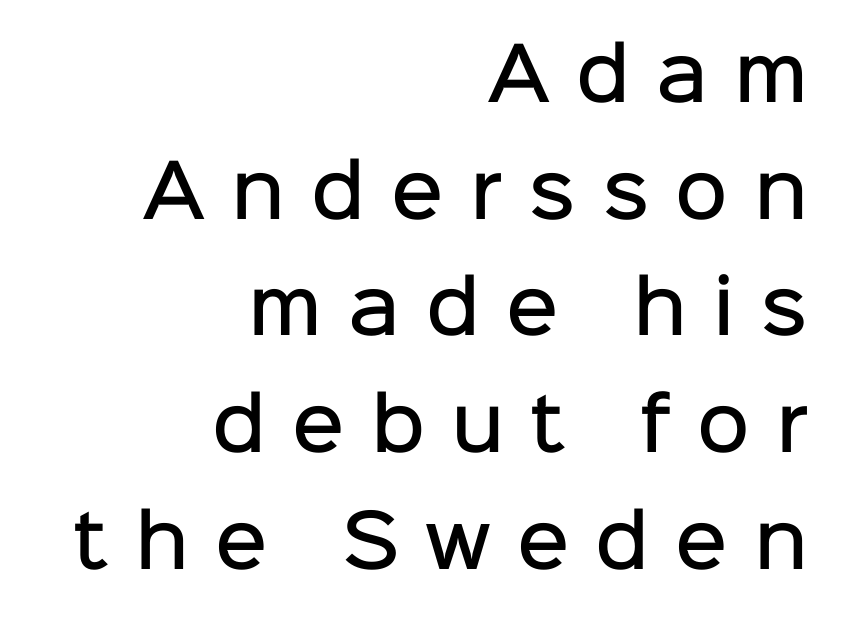
Q: Is the text bold? A: Semi-bold.
Q: Is the text italic (slanted)? A: No, it is upright.
Q: Is the typeface a serif or a sans-serif typeface? A: Sans-serif.
Q: Is the text underlined? A: No.
Q: How is the paragraph aligned? A: Right-aligned.
Q: Is the spacing between letters normal or unusually wide? A: Unusually wide.
Q: Is the spacing between lines tight, normal or loose? A: Normal.
Q: Width (condensed, normal, or wide)? A: Normal.
Q: Stroke contrast? A: Low.
Q: x-height? A: Medium.
Q: Monospaced? A: No.
